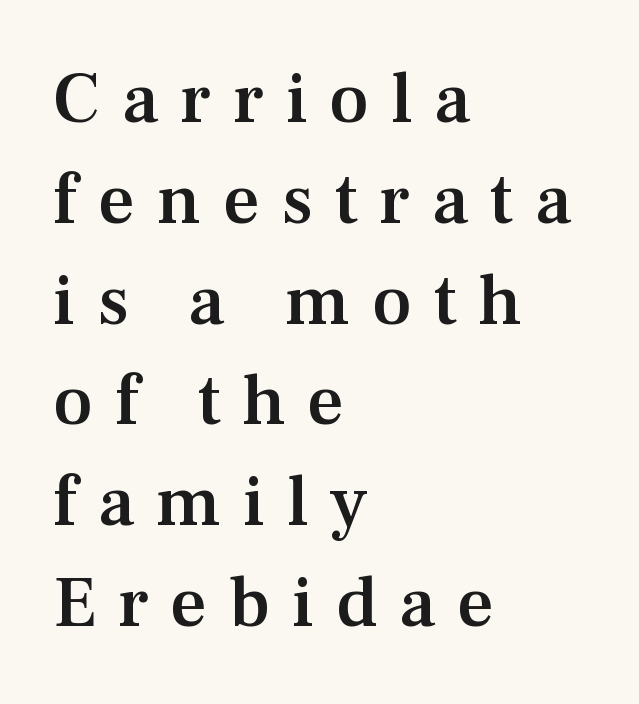
Q: Is the text bold? A: Semi-bold.
Q: Is the text italic (slanted)? A: No, it is upright.
Q: Is the typeface a serif or a sans-serif typeface? A: Serif.
Q: Is the text underlined? A: No.
Q: How is the paragraph aligned? A: Left-aligned.
Q: Is the spacing between letters normal or unusually wide? A: Unusually wide.
Q: Is the spacing between lines tight, normal or loose? A: Normal.
Q: Width (condensed, normal, or wide)? A: Normal.
Q: Stroke contrast? A: Medium.
Q: x-height? A: Medium.
Q: Monospaced? A: No.
